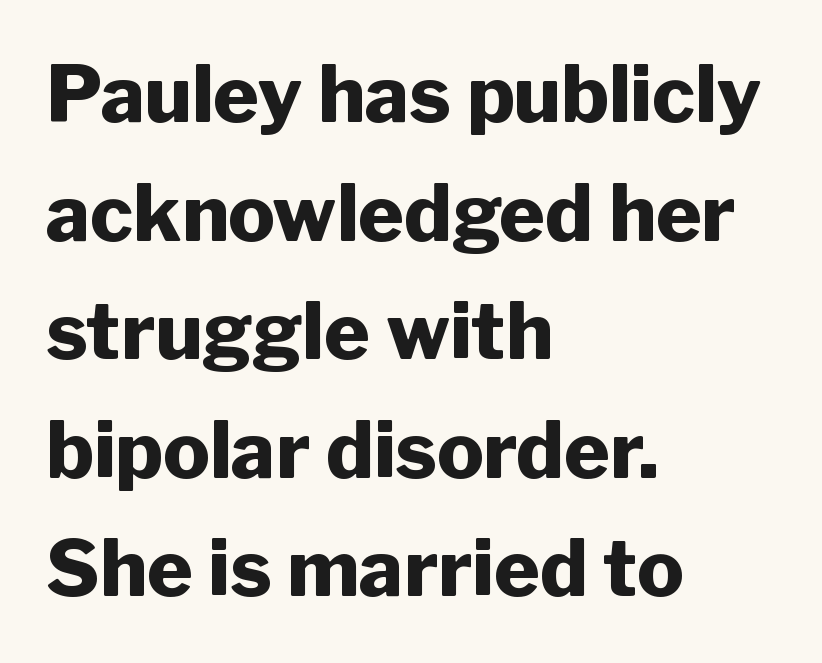
Q: Is the text bold? A: Yes.
Q: Is the text italic (slanted)? A: No, it is upright.
Q: Is the typeface a serif or a sans-serif typeface? A: Sans-serif.
Q: Is the text underlined? A: No.
Q: How is the paragraph aligned? A: Left-aligned.
Q: Is the spacing between letters normal or unusually wide? A: Normal.
Q: Is the spacing between lines tight, normal or loose? A: Normal.
Q: Width (condensed, normal, or wide)? A: Normal.
Q: Stroke contrast? A: Low.
Q: x-height? A: Medium.
Q: Monospaced? A: No.
